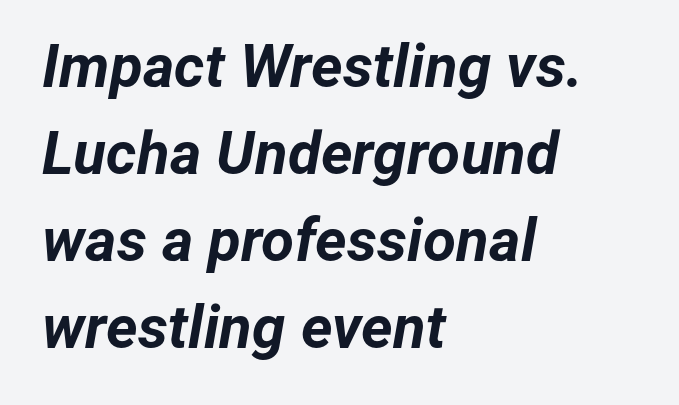
Q: Is the text bold? A: Yes.
Q: Is the text italic (slanted)? A: Yes, it leans right by about 12 degrees.
Q: Is the text underlined? A: No.
Q: How is the paragraph aligned? A: Left-aligned.
Q: Is the spacing between letters normal or unusually wide? A: Normal.
Q: Is the spacing between lines tight, normal or loose? A: Normal.
Q: Width (condensed, normal, or wide)? A: Normal.
Q: Stroke contrast? A: Low.
Q: x-height? A: Medium.
Q: Monospaced? A: No.
